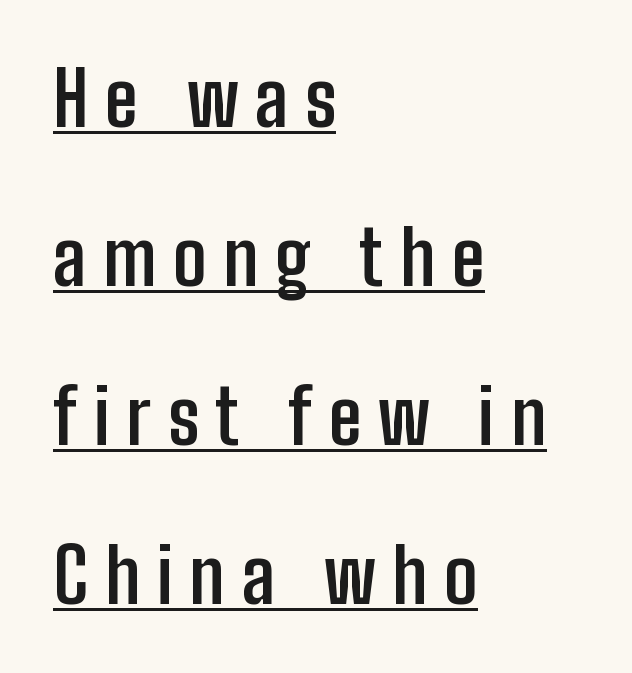
You could fit nearly another row in the gap between these rows. What stands out about the letter spacing? Its width — letters are far apart. Italic: no, the glyphs are upright roman. Character widths vary here, with narrow letters taking less room than wide ones. Caption: lettering with a line underneath.
